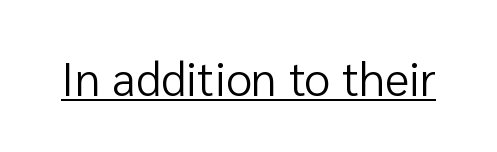
Q: Is the text bold? A: No.
Q: Is the text italic (slanted)? A: No, it is upright.
Q: Is the typeface a serif or a sans-serif typeface? A: Sans-serif.
Q: Is the text underlined? A: Yes.
Q: Is the spacing between letters normal or unusually wide? A: Normal.
Q: Width (condensed, normal, or wide)? A: Normal.
Q: Stroke contrast? A: Low.
Q: x-height? A: Medium.
Q: Monospaced? A: No.
